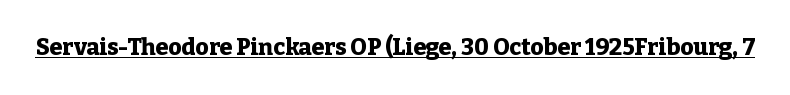
Heavy, bold letterforms. A rule runs beneath these lines of type. The type is set solid horizontally, with unmodified tracking. The lettering stays uniformly vertical, giving the passage a roman look.
